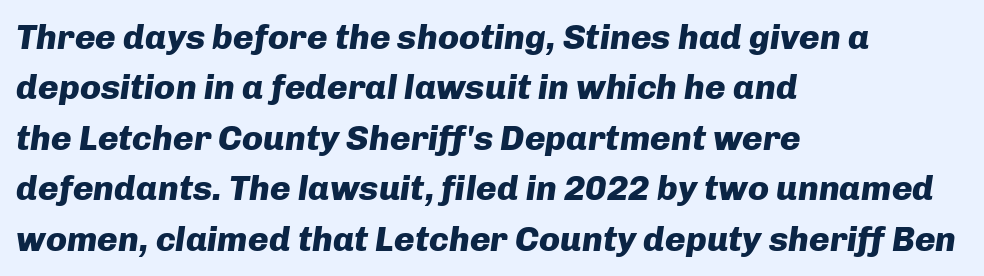
Q: Is the text bold? A: Yes.
Q: Is the text italic (slanted)? A: Yes, it leans right by about 8 degrees.
Q: Is the text underlined? A: No.
Q: How is the paragraph aligned? A: Left-aligned.
Q: Is the spacing between letters normal or unusually wide? A: Normal.
Q: Is the spacing between lines tight, normal or loose? A: Normal.
Q: Width (condensed, normal, or wide)? A: Normal.
Q: Stroke contrast? A: Low.
Q: x-height? A: Medium.
Q: Monospaced? A: No.
